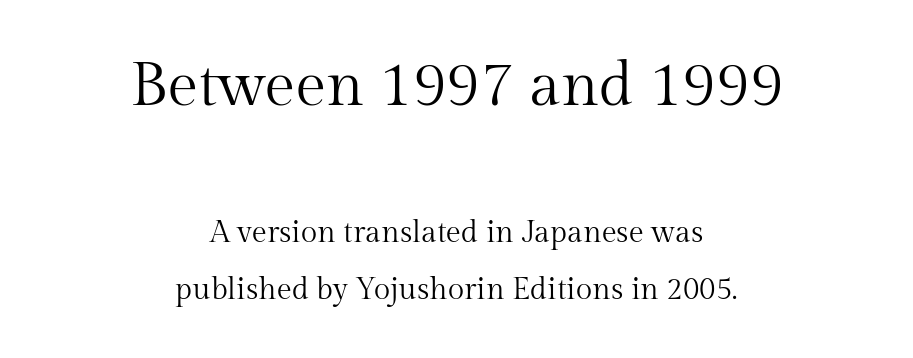
{"serif": "yes", "italic": "no", "bold": "no", "weight": "regular", "width": "normal", "stroke_contrast": "medium", "x_height": "medium", "monospaced": "no", "underline": "no", "align": "center", "line_spacing": "loose", "line_spacing_ratio": 1.9, "letter_spacing": "normal", "letter_spacing_em": 0.0, "larger_block": "first", "size_ratio": 2.03, "glyph_px": 61}
